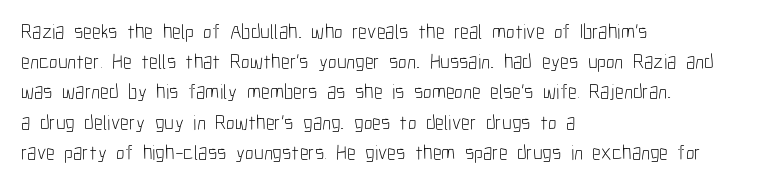
The image shows 21 px text type, upright; set left-aligned, normal line spacing (1.44x), normal letter spacing, not underlined.
